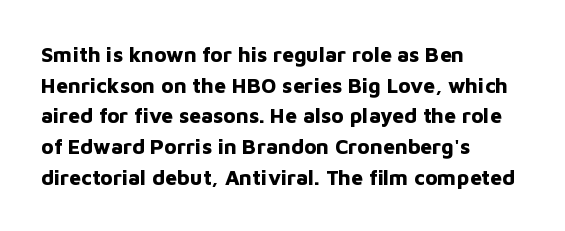
Q: Is the text bold? A: Yes.
Q: Is the text italic (slanted)? A: No, it is upright.
Q: Is the text underlined? A: No.
Q: How is the paragraph aligned? A: Left-aligned.
Q: Is the spacing between letters normal or unusually wide? A: Normal.
Q: Is the spacing between lines tight, normal or loose? A: Normal.
